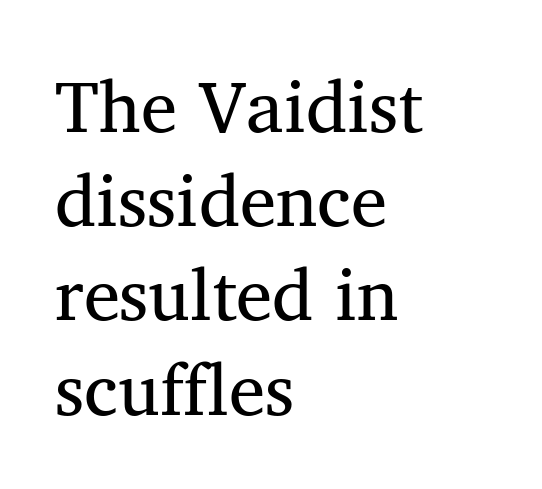
Q: Is the text bold? A: No.
Q: Is the text italic (slanted)? A: No, it is upright.
Q: Is the typeface a serif or a sans-serif typeface? A: Serif.
Q: Is the text underlined? A: No.
Q: How is the paragraph aligned? A: Left-aligned.
Q: Is the spacing between letters normal or unusually wide? A: Normal.
Q: Is the spacing between lines tight, normal or loose? A: Normal.
Q: Width (condensed, normal, or wide)? A: Normal.
Q: Stroke contrast? A: Medium.
Q: x-height? A: Medium.
Q: Monospaced? A: No.
